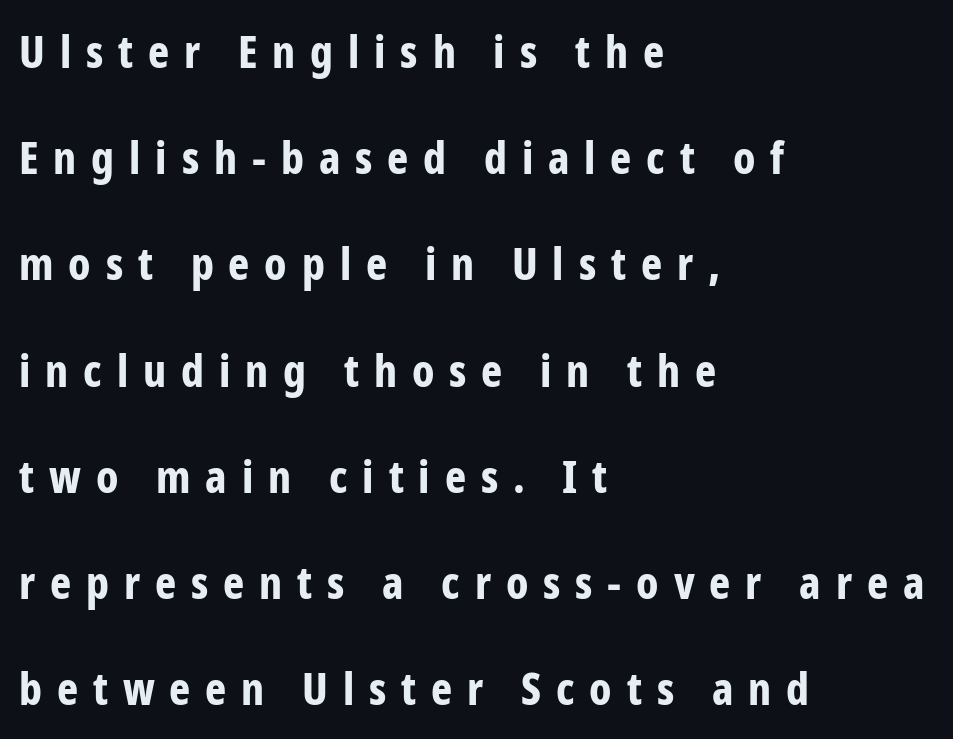
Weight: bold. Short and long lines alike share a common starting point at left. The face used here is rendered with a markedly widened letterfit. In terms of posture, this sample is upright.
